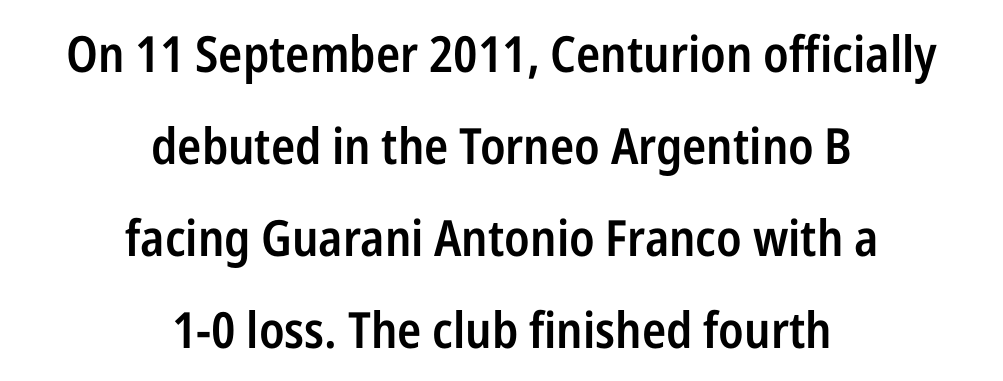
The image shows 50 px semibold, condensed sans-serif type, upright; set centered, line spacing 1.84x, normal letter spacing, not underlined; low stroke contrast and a medium x-height.
